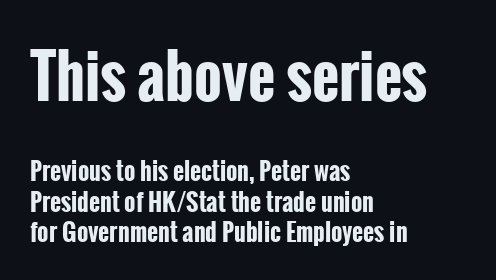
The image shows 59 px bold, condensed sans-serif type, upright; set left-aligned, normal line spacing (1.27x), normal letter spacing, not underlined; the first (top) block is 2.46x larger; low stroke contrast and a medium x-height.
